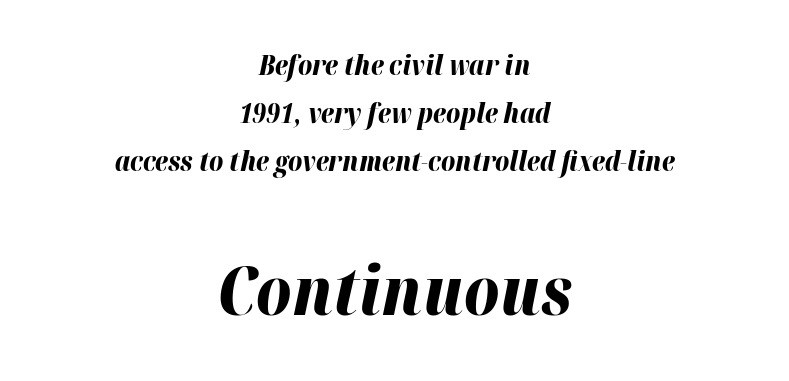
Q: Is the text bold? A: Yes.
Q: Is the text italic (slanted)? A: Yes, it leans right by about 12 degrees.
Q: Is the text underlined? A: No.
Q: How is the paragraph aligned? A: Centered.
Q: Is the spacing between letters normal or unusually wide? A: Normal.
Q: Which block of text is set in a larger size, the first (top) or the second (bottom)? A: The second (bottom) one.
Q: Width (condensed, normal, or wide)? A: Normal.
Q: Stroke contrast? A: High.
Q: x-height? A: Medium.
Q: Monospaced? A: No.
